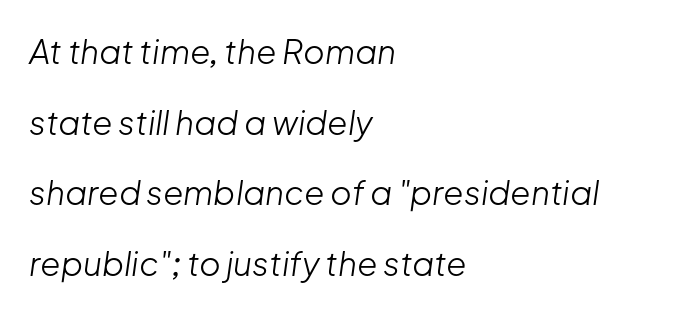
Q: Is the text bold? A: No.
Q: Is the text italic (slanted)? A: Yes, it leans right by about 8 degrees.
Q: Is the text underlined? A: No.
Q: How is the paragraph aligned? A: Left-aligned.
Q: Is the spacing between letters normal or unusually wide? A: Normal.
Q: Is the spacing between lines tight, normal or loose? A: Loose.
Q: Width (condensed, normal, or wide)? A: Normal.
Q: Stroke contrast? A: Low.
Q: x-height? A: Medium.
Q: Monospaced? A: No.
